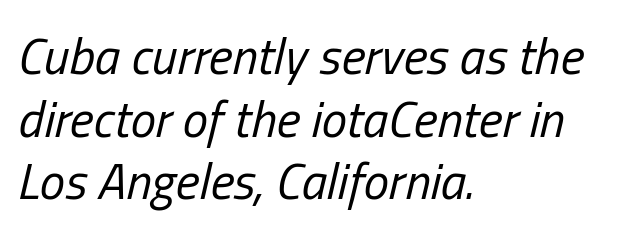
The image shows 51 px regular-weight, condensed type, italic (leaning right); set left-aligned, line spacing 1.23x, normal letter spacing, not underlined; low stroke contrast and a medium x-height.
